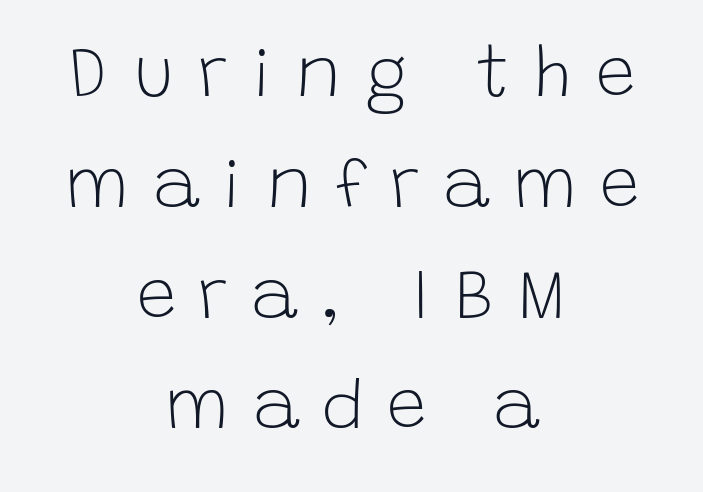
The image shows 71 px light sans-serif type, upright; set centered, normal line spacing (1.56x), unusually wide letter spacing (+0.32 em), not underlined; low stroke contrast and a large x-height.
